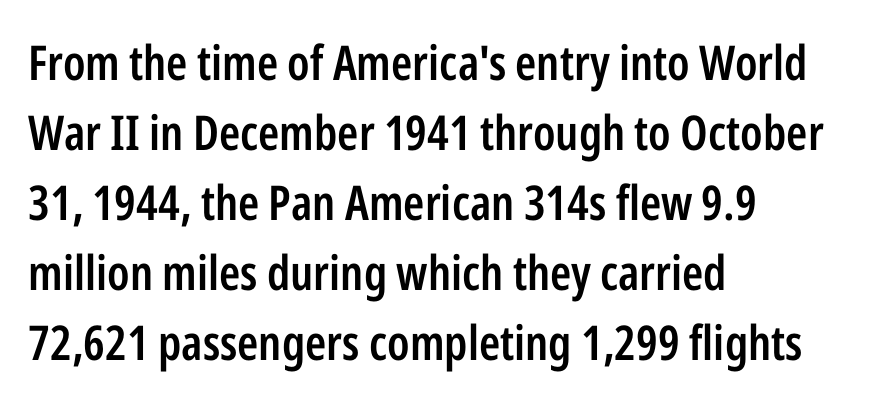
{"serif": "no", "italic": "no", "bold": "semi", "weight": "semibold", "width": "condensed", "stroke_contrast": "low", "x_height": "medium", "monospaced": "no", "underline": "no", "align": "left", "line_spacing": "normal", "line_spacing_ratio": 1.46, "letter_spacing": "normal", "letter_spacing_em": 0.0, "glyph_px": 48}
